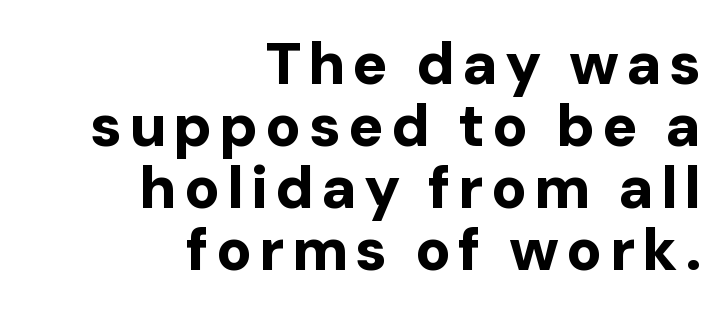
Words float on clear page, feet unadorned. A typesetter would mark this as roman, not italic. I'd call this a sans setting — the letters go barefoot. Each line ends at the same right margin while the left side varies.
